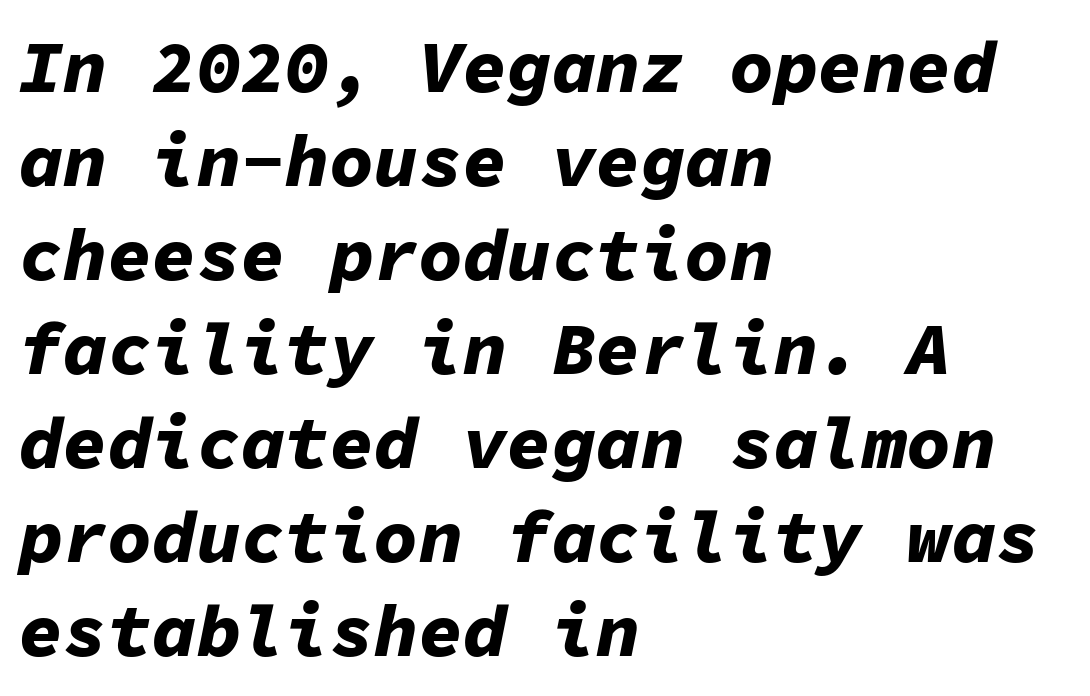
Q: Is the text bold? A: Yes.
Q: Is the text italic (slanted)? A: Yes, it leans right by about 11 degrees.
Q: Is the text underlined? A: No.
Q: How is the paragraph aligned? A: Left-aligned.
Q: Is the spacing between letters normal or unusually wide? A: Normal.
Q: Is the spacing between lines tight, normal or loose? A: Normal.
Q: Width (condensed, normal, or wide)? A: Normal.
Q: Stroke contrast? A: Low.
Q: x-height? A: Medium.
Q: Monospaced? A: Yes.
